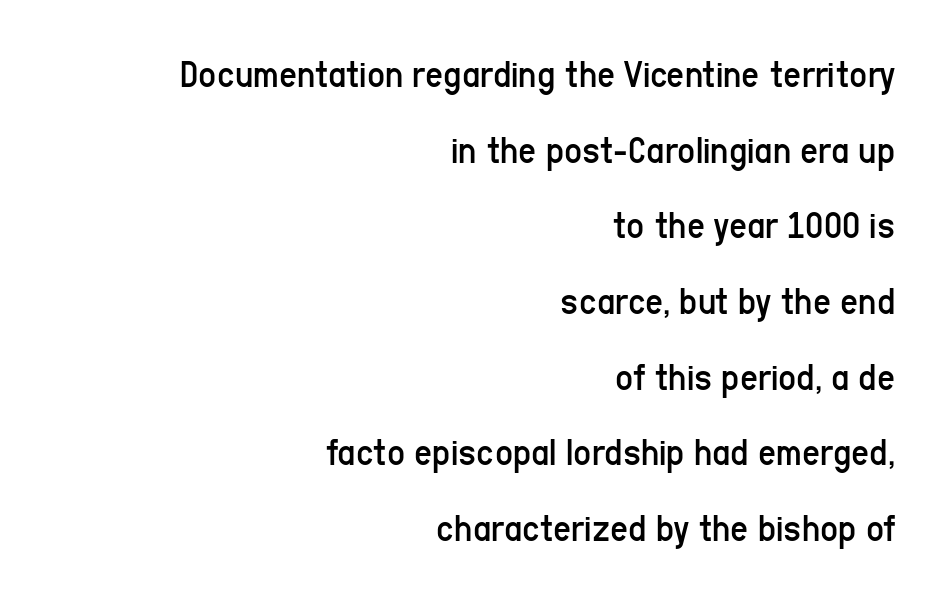
What stands out about the letter spacing? Nothing — it is the standard amount. Proportional: the letters do not fall into vertical columns. The ragged edge is on the left, which tells us the setting is flush right. Nope, not italic — everything's standing straight.
